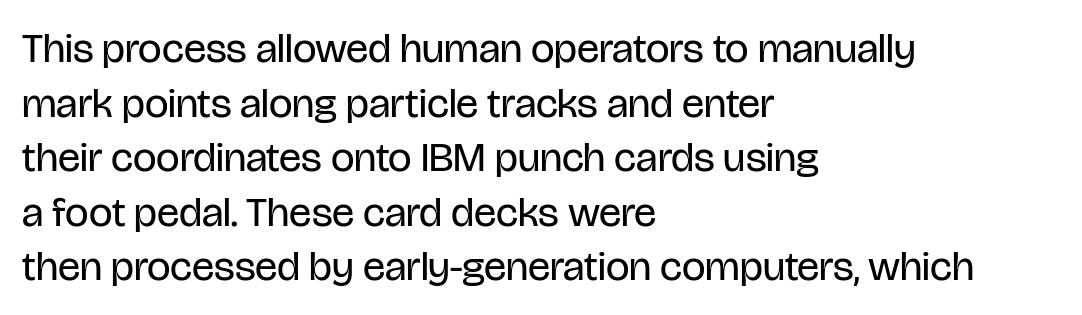
{"serif": "no", "italic": "no", "bold": "no", "weight": "regular", "width": "condensed", "stroke_contrast": "low", "x_height": "large", "monospaced": "no", "underline": "no", "align": "left", "line_spacing": "normal", "line_spacing_ratio": 1.3, "letter_spacing": "normal", "letter_spacing_em": 0.0, "glyph_px": 42}
